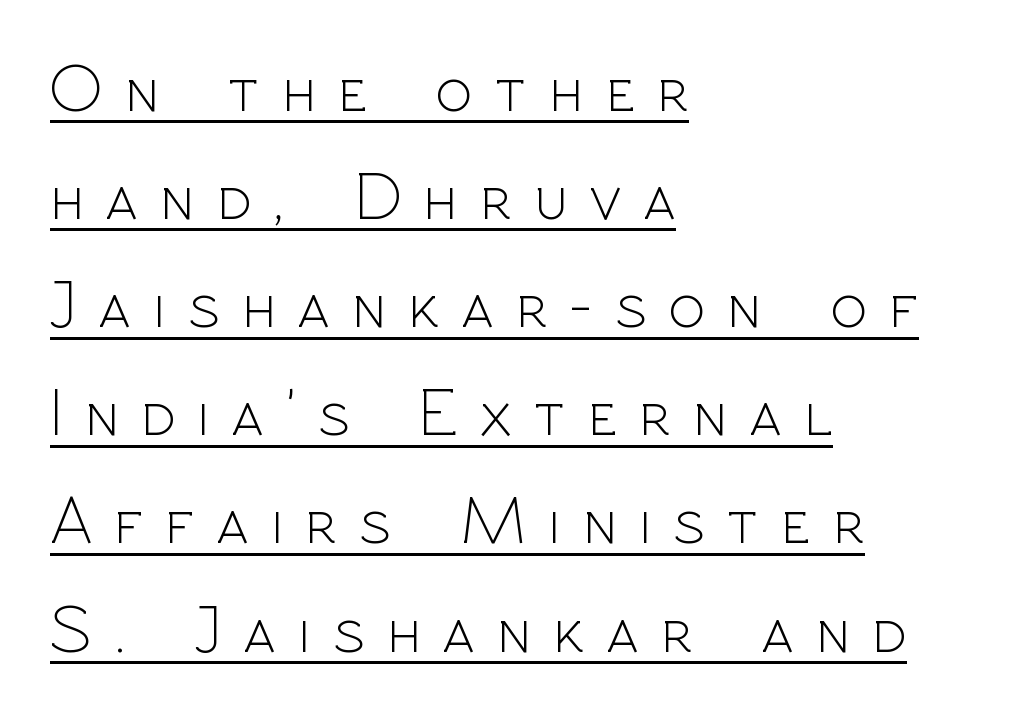
The image shows 68 px light sans-serif type, upright; set left-aligned, normal line spacing (1.59x), unusually wide letter spacing (+0.33 em), underlined; a medium x-height.
